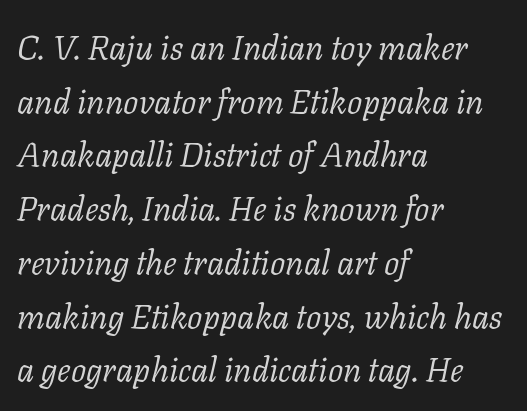
The rendering anchors every line to the left-hand side. Quick note: underline off. The face used here is seriffed, in the tradition of book romans. Varying glyph widths throughout — classic text-font behaviour.
